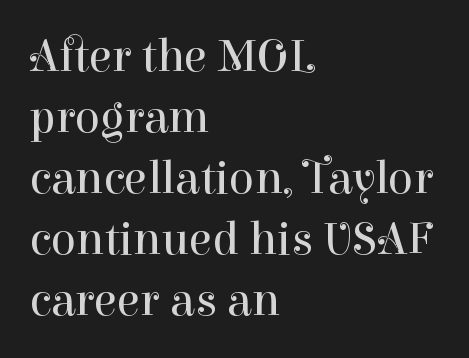
The letters carry serifs — small finishing strokes at the ends of their stems. Weight class: somewhere from thin through regular. Check under the words: just untouched page. Tall strokes in this sample are plumb rather than angled. How are the letters spaced? Ordinarily, with no added tracking. Vertically, the passage feels balanced, rows spaced as you'd expect.
